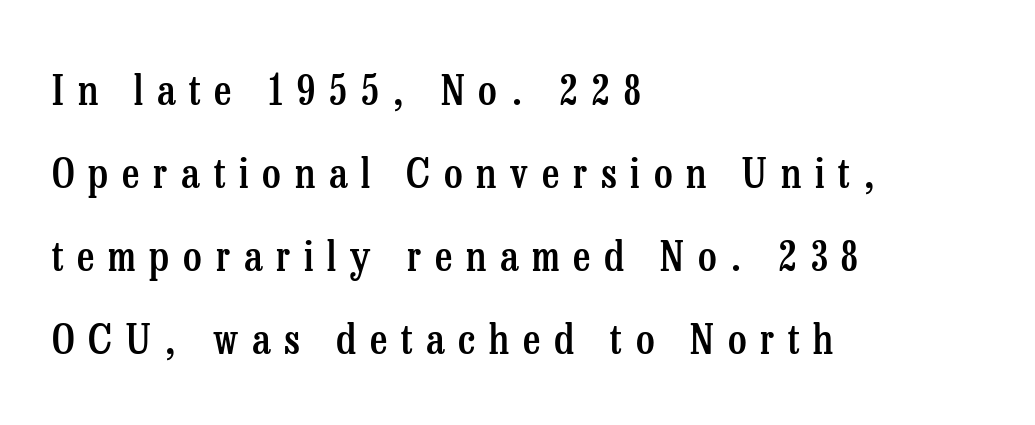
A typesetter would call this heavily tracked-out type. Typesetter's note: demi weight, one step under bold. Designer's note — italics off, roman on. The lines are spread far apart with generous leading. Reading down the block, your eye returns to a fixed left position each line.
